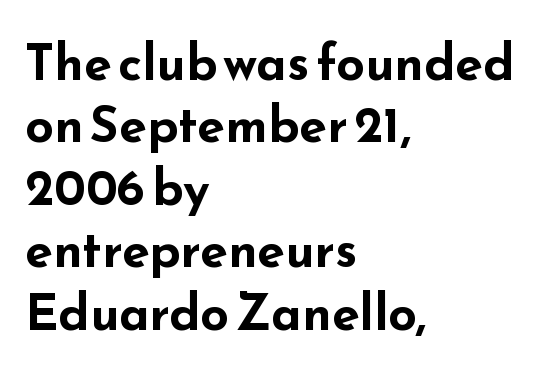
Each glyph is drawn with heavy, bold strokes. In terms of letterform style, serifs are entirely absent. A typesetter would call this leading conventional body-copy spacing. The letters sit at their default tracking, neither squeezed nor spread. Plain, unruled lines of type. If you drew a line through each stem, it would be perfectly vertical.
